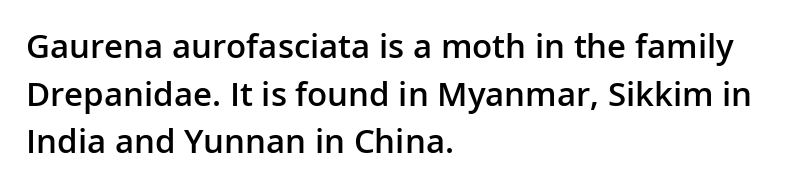
The image shows 33 px semibold sans-serif type, upright; set left-aligned, normal line spacing (1.44x), normal letter spacing, not underlined; low stroke contrast and a medium x-height.
